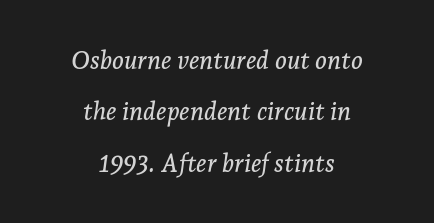
Q: Is the text italic (slanted)? A: Yes, it leans right by about 7 degrees.
Q: Is the text underlined? A: No.
Q: How is the paragraph aligned? A: Centered.
Q: Is the spacing between letters normal or unusually wide? A: Normal.
Q: Is the spacing between lines tight, normal or loose? A: Loose.
